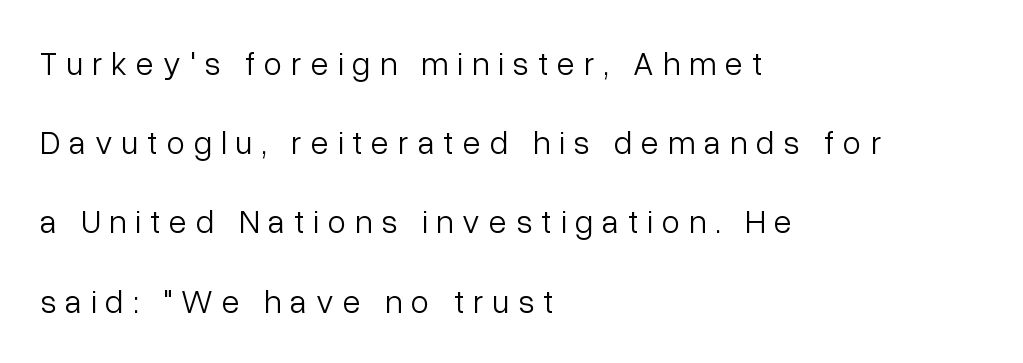
Q: Is the text bold? A: No.
Q: Is the text italic (slanted)? A: No, it is upright.
Q: Is the typeface a serif or a sans-serif typeface? A: Sans-serif.
Q: Is the text underlined? A: No.
Q: How is the paragraph aligned? A: Left-aligned.
Q: Is the spacing between letters normal or unusually wide? A: Unusually wide.
Q: Is the spacing between lines tight, normal or loose? A: Loose.
Q: Width (condensed, normal, or wide)? A: Normal.
Q: Stroke contrast? A: Low.
Q: x-height? A: Medium.
Q: Monospaced? A: No.
